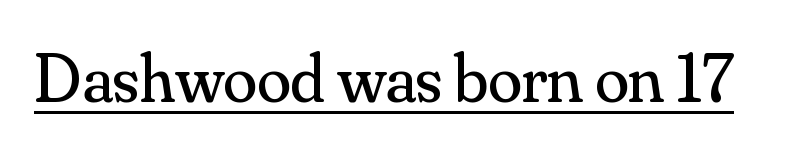
{"serif": "yes", "italic": "no", "bold": "no", "weight": "regular", "width": "normal", "stroke_contrast": "medium", "x_height": "small", "monospaced": "no", "underline": "yes", "letter_spacing": "normal", "letter_spacing_em": 0.0, "glyph_px": 69}
